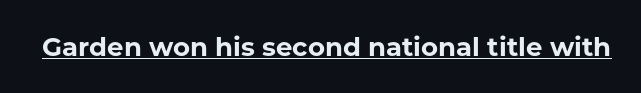
{"italic": "no", "bold": "yes", "underline": "yes", "letter_spacing": "normal", "letter_spacing_em": 0.0, "glyph_px": 26}
